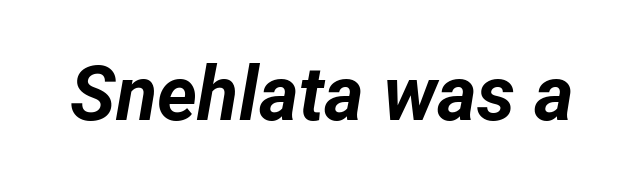
{"italic": "yes", "lean": "right", "slant_degrees": 12, "bold": "yes", "weight": "bold", "width": "normal", "stroke_contrast": "low", "x_height": "medium", "monospaced": "no", "underline": "no", "letter_spacing": "normal", "letter_spacing_em": 0.0, "glyph_px": 76}
